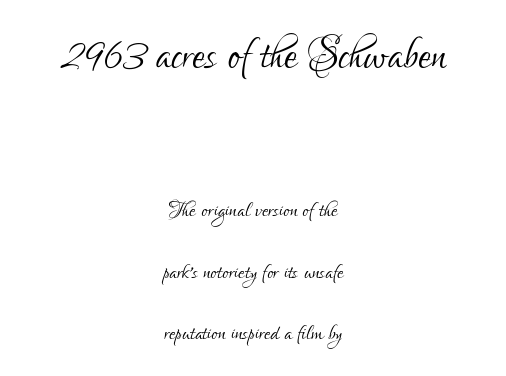
Q: Is the text bold? A: No.
Q: Is the text italic (slanted)? A: Yes.
Q: Is the typeface a serif or a sans-serif typeface? A: Sans-serif.
Q: Is the text underlined? A: No.
Q: How is the paragraph aligned? A: Centered.
Q: Is the spacing between letters normal or unusually wide? A: Normal.
Q: Is the spacing between lines tight, normal or loose? A: Loose.
Q: Which block of text is set in a larger size, the first (top) or the second (bottom)? A: The first (top) one.
Q: Width (condensed, normal, or wide)? A: Condensed.
Q: Stroke contrast? A: Low.
Q: x-height? A: Small.
Q: Monospaced? A: No.
